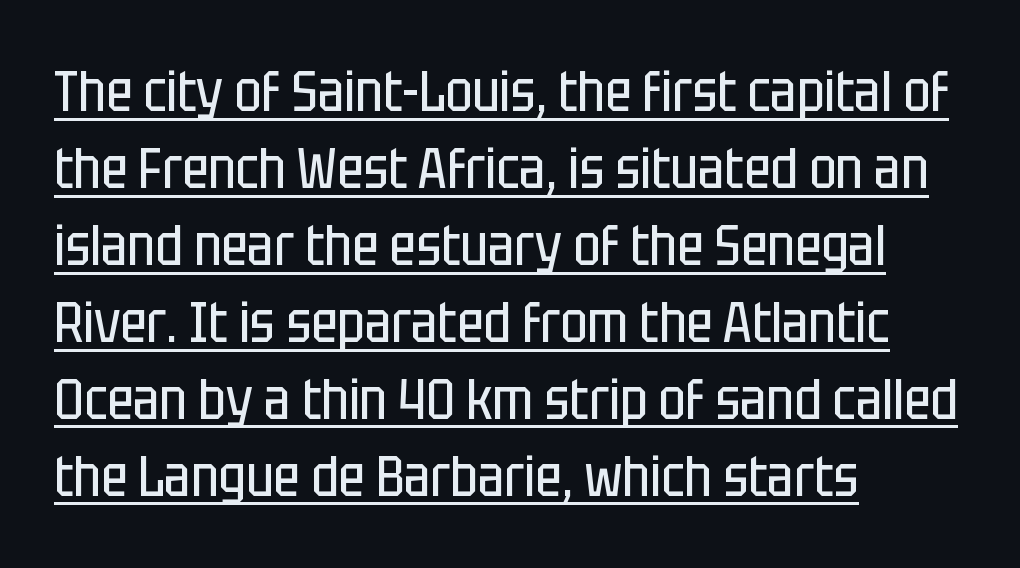
Q: Is the text bold? A: No.
Q: Is the text italic (slanted)? A: No, it is upright.
Q: Is the typeface a serif or a sans-serif typeface? A: Sans-serif.
Q: Is the text underlined? A: Yes.
Q: How is the paragraph aligned? A: Left-aligned.
Q: Is the spacing between letters normal or unusually wide? A: Normal.
Q: Is the spacing between lines tight, normal or loose? A: Normal.
Q: Width (condensed, normal, or wide)? A: Condensed.
Q: Stroke contrast? A: Low.
Q: x-height? A: Large.
Q: Monospaced? A: No.
